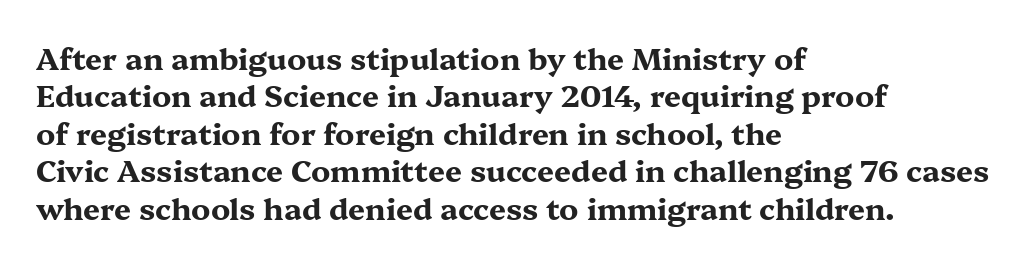
This sample has the flowing, uneven cadence of proportional lettering. Posture: vertical. Default kerning and tracking; the words read as compact shapes. The specimen omits any rule beneath the text block's lines.
